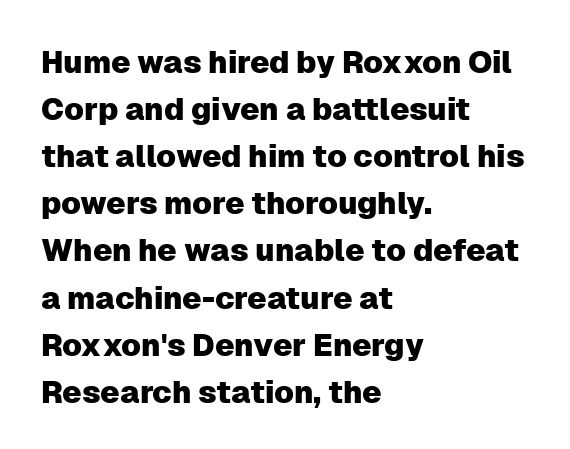
Q: Is the text italic (slanted)? A: No, it is upright.
Q: Is the typeface a serif or a sans-serif typeface? A: Sans-serif.
Q: Is the text underlined? A: No.
Q: How is the paragraph aligned? A: Left-aligned.
Q: Is the spacing between letters normal or unusually wide? A: Normal.
Q: Is the spacing between lines tight, normal or loose? A: Normal.
Q: Width (condensed, normal, or wide)? A: Normal.
Q: Stroke contrast? A: Low.
Q: x-height? A: Medium.
Q: Monospaced? A: No.
